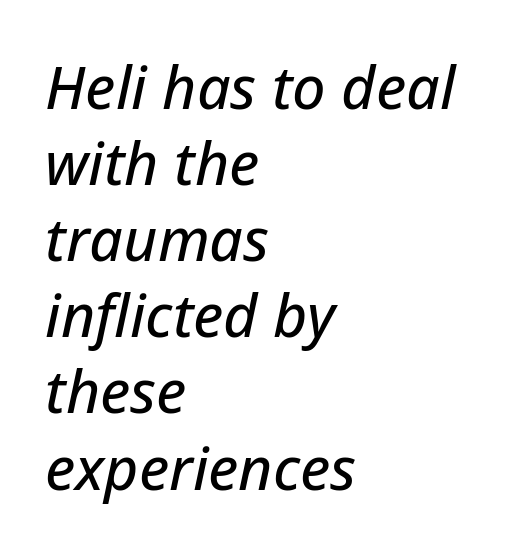
The image shows 59 px text type, italic (leaning right); set left-aligned, normal line spacing (1.29x), normal letter spacing, not underlined; low stroke contrast and a medium x-height.
